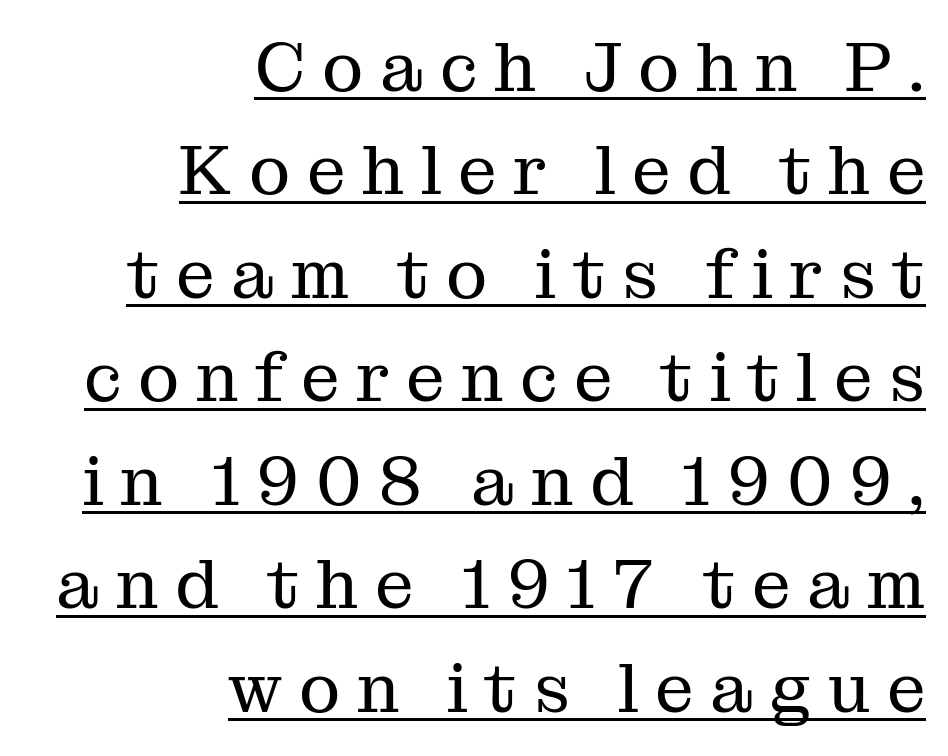
The image shows 69 px regular-weight serif type, upright; set right-aligned, normal line spacing (1.5x), unusually wide letter spacing (+0.24 em), underlined; medium stroke contrast and a medium x-height.
